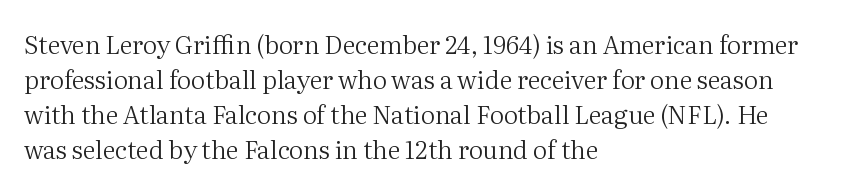
The image shows 25 px text type, upright; set left-aligned, normal line spacing (1.4x), normal letter spacing, not underlined.
